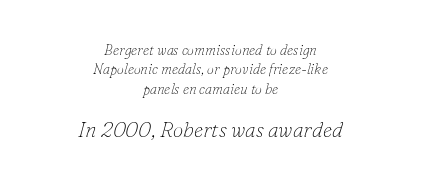
{"italic": "yes", "lean": "right", "slant_degrees": 16, "bold": "no", "underline": "no", "align": "center", "line_spacing": "normal", "line_spacing_ratio": 1.38, "letter_spacing": "normal", "letter_spacing_em": 0.0, "larger_block": "second", "size_ratio": 1.5, "glyph_px": 21}
